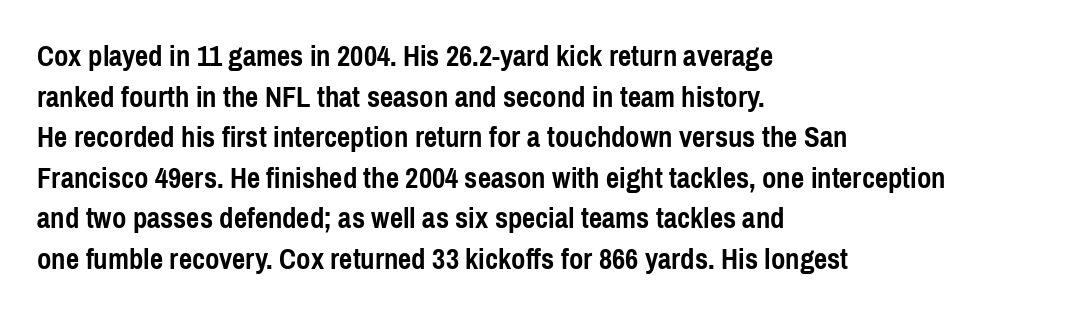
The image shows 29 px semibold, condensed sans-serif type, upright; set left-aligned, normal line spacing (1.4x), normal letter spacing, not underlined; a medium x-height.
